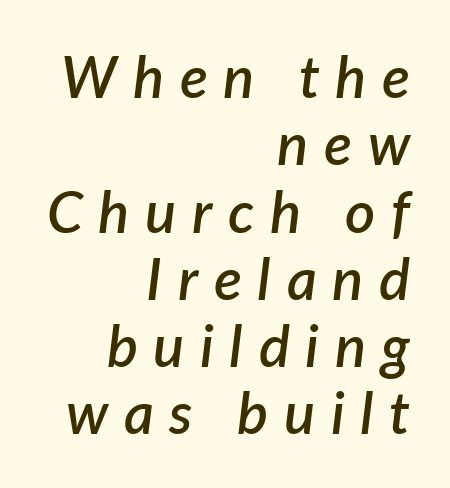
The image shows 58 px semibold type, italic (leaning right); set right-aligned, line spacing 1.16x, unusually wide letter spacing (+0.27 em), not underlined; low stroke contrast and a medium x-height.
